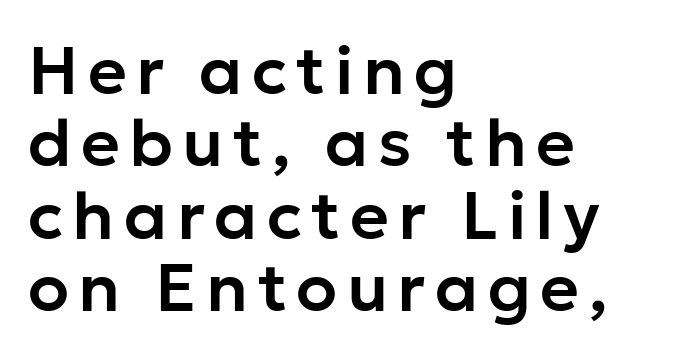
Q: Is the text italic (slanted)? A: No, it is upright.
Q: Is the typeface a serif or a sans-serif typeface? A: Sans-serif.
Q: Is the text underlined? A: No.
Q: How is the paragraph aligned? A: Left-aligned.
Q: Is the spacing between lines tight, normal or loose? A: Tight.
Q: Width (condensed, normal, or wide)? A: Normal.
Q: Stroke contrast? A: Low.
Q: x-height? A: Medium.
Q: Monospaced? A: No.
